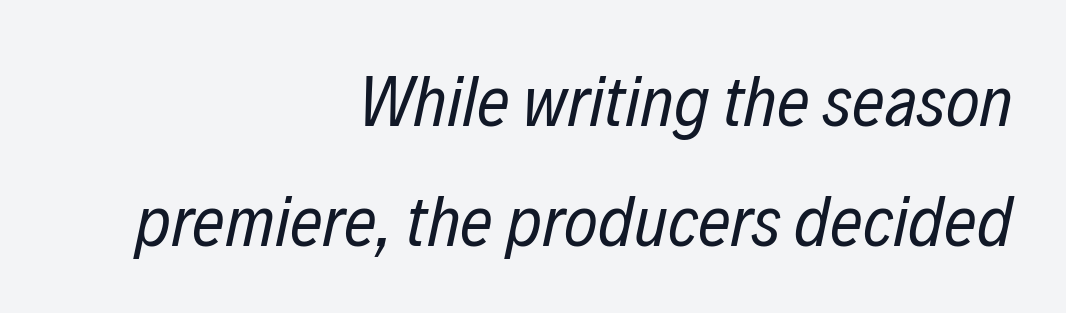
The text block is weighted toward the right margin, trailing off unevenly leftward. The letterforms sit at book weight or below. The face used here has a pronounced slope to its letters. Varying glyph widths throughout — classic text-font behaviour. Type without underlining. How would I describe the line gaps? Plain and ordinary.
